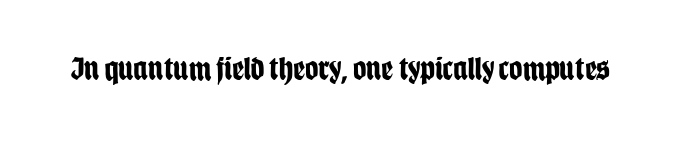
Here the designer chose a conventional face with non-uniform glyph widths. Clear beneath every line of the passage. The passage shown has conventional tracking throughout. The passage shown is emphatically bold. Designer's note — italics off, roman on.
